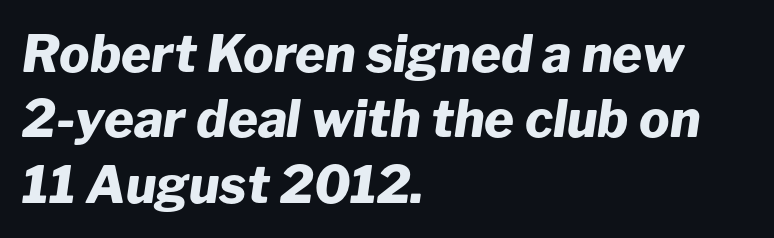
{"italic": "yes", "lean": "right", "slant_degrees": 8, "bold": "yes", "weight": "heavy", "width": "normal", "stroke_contrast": "low", "x_height": "medium", "monospaced": "no", "underline": "no", "align": "left", "line_spacing": "normal", "line_spacing_ratio": 1.28, "letter_spacing": "normal", "letter_spacing_em": 0.0, "glyph_px": 51}
